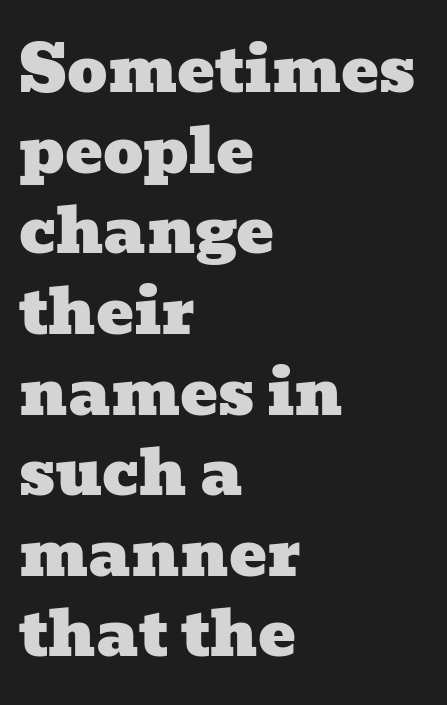
Q: Is the typeface a serif or a sans-serif typeface? A: Serif.
Q: Is the text underlined? A: No.
Q: How is the paragraph aligned? A: Left-aligned.
Q: Is the spacing between letters normal or unusually wide? A: Normal.
Q: Is the spacing between lines tight, normal or loose? A: Normal.
Q: Width (condensed, normal, or wide)? A: Wide.
Q: Stroke contrast? A: Low.
Q: x-height? A: Medium.
Q: Monospaced? A: No.
